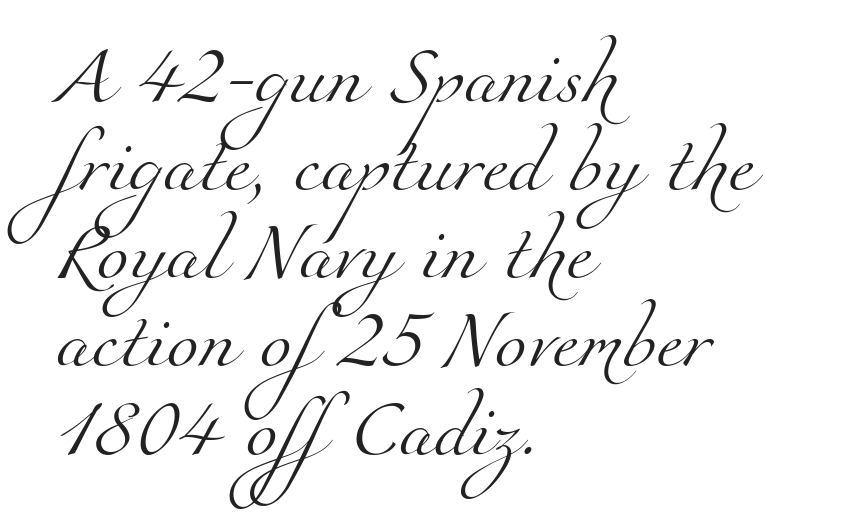
Q: Is the text bold? A: No.
Q: Is the typeface a serif or a sans-serif typeface? A: Serif.
Q: Is the text underlined? A: No.
Q: How is the paragraph aligned? A: Left-aligned.
Q: Is the spacing between letters normal or unusually wide? A: Normal.
Q: Is the spacing between lines tight, normal or loose? A: Normal.
Q: Width (condensed, normal, or wide)? A: Normal.
Q: Stroke contrast? A: Medium.
Q: x-height? A: Small.
Q: Monospaced? A: No.
